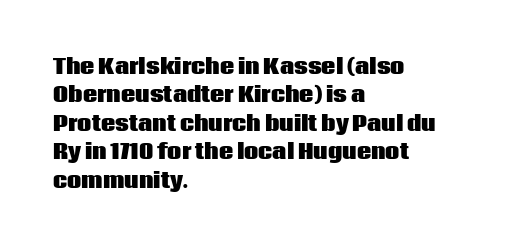
Q: Is the text bold? A: Yes.
Q: Is the text italic (slanted)? A: No, it is upright.
Q: Is the text underlined? A: No.
Q: How is the paragraph aligned? A: Left-aligned.
Q: Is the spacing between letters normal or unusually wide? A: Normal.
Q: Is the spacing between lines tight, normal or loose? A: Normal.
